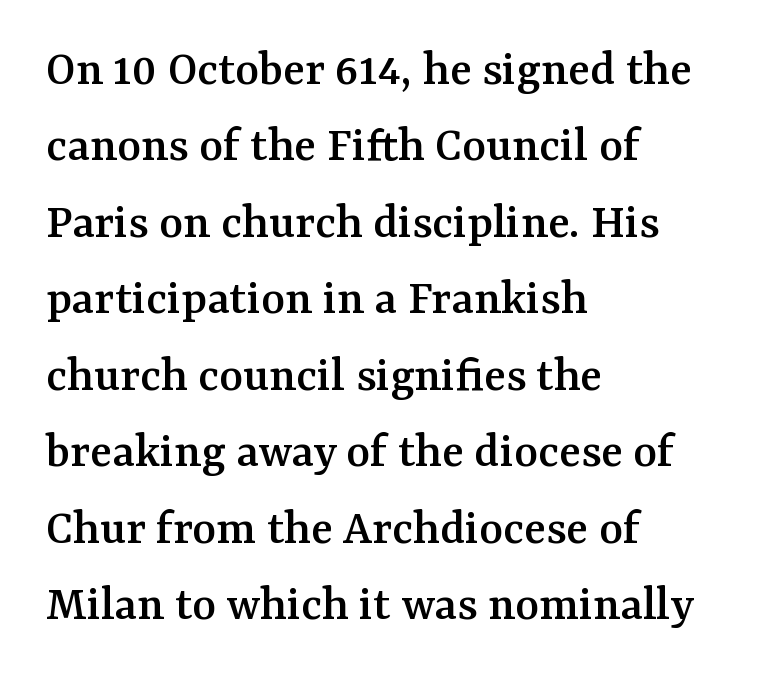
{"serif": "yes", "italic": "no", "width": "normal", "stroke_contrast": "medium", "x_height": "medium", "monospaced": "no", "underline": "no", "align": "left", "line_spacing": "normal", "line_spacing_ratio": 1.5, "letter_spacing": "normal", "letter_spacing_em": 0.0, "glyph_px": 51}
